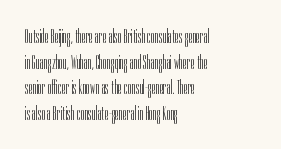
The weight would be labelled regular, book, light, or lighter still. Tall strokes in this sample are plumb rather than angled. These lines stack with their left ends in a neat column. Unmarked baselines from the first word to the last. Regular leading. A typesetter would call this zero additional tracking.
